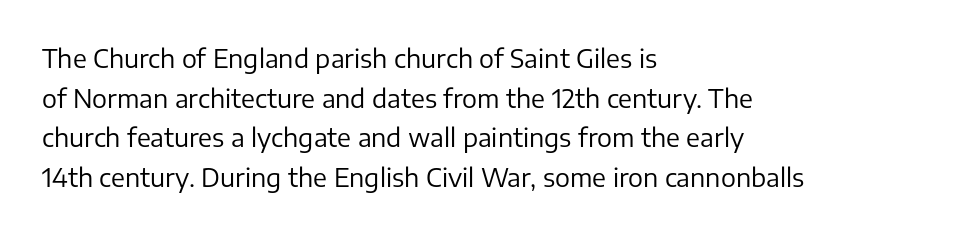
The image shows 25 px text type, upright; set left-aligned, normal line spacing (1.59x), normal letter spacing, not underlined.
